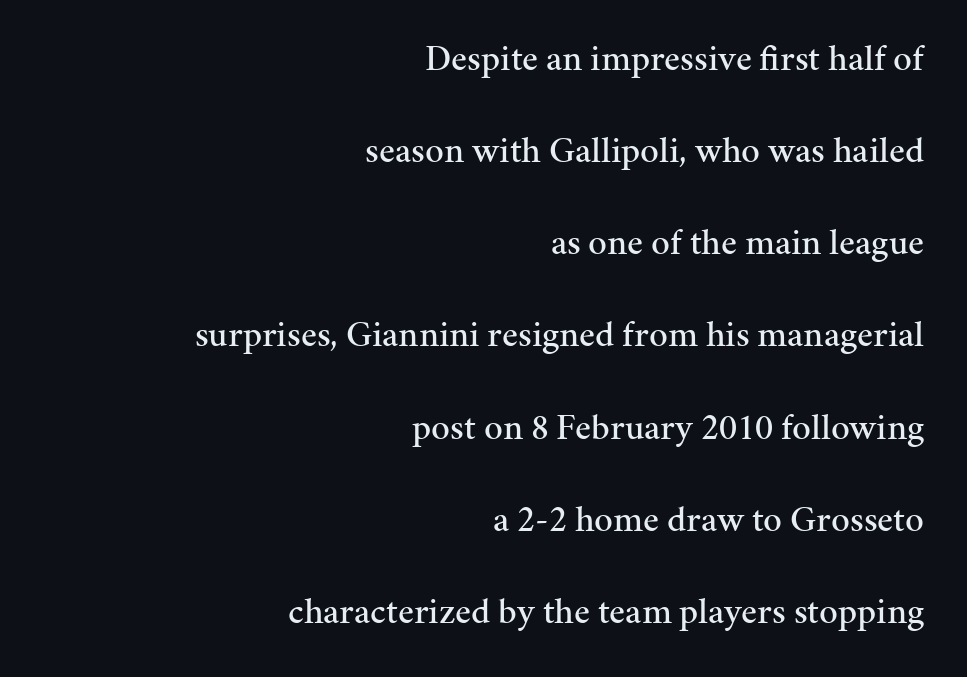
Q: Is the text italic (slanted)? A: No, it is upright.
Q: Is the typeface a serif or a sans-serif typeface? A: Serif.
Q: Is the text underlined? A: No.
Q: How is the paragraph aligned? A: Right-aligned.
Q: Is the spacing between letters normal or unusually wide? A: Normal.
Q: Is the spacing between lines tight, normal or loose? A: Loose.
Q: Width (condensed, normal, or wide)? A: Normal.
Q: Stroke contrast? A: Medium.
Q: x-height? A: Medium.
Q: Monospaced? A: No.
